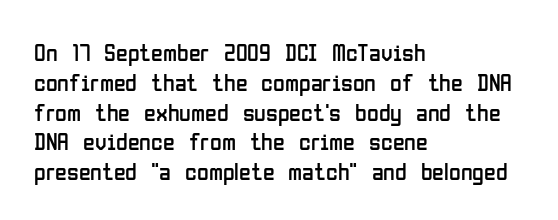
Q: Is the text bold? A: No.
Q: Is the text italic (slanted)? A: No, it is upright.
Q: Is the text underlined? A: No.
Q: How is the paragraph aligned? A: Left-aligned.
Q: Is the spacing between letters normal or unusually wide? A: Normal.
